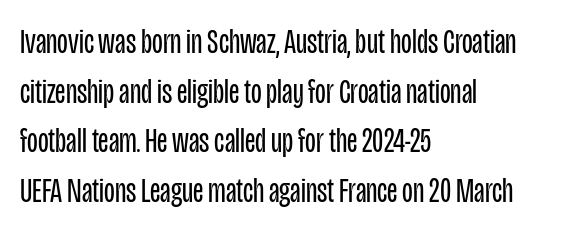
{"serif": "no", "italic": "no", "bold": "no", "weight": "regular", "width": "condensed", "stroke_contrast": "low", "x_height": "large", "monospaced": "no", "underline": "no", "align": "left", "line_spacing": "normal", "line_spacing_ratio": 1.42, "letter_spacing": "normal", "letter_spacing_em": 0.0, "glyph_px": 35}
